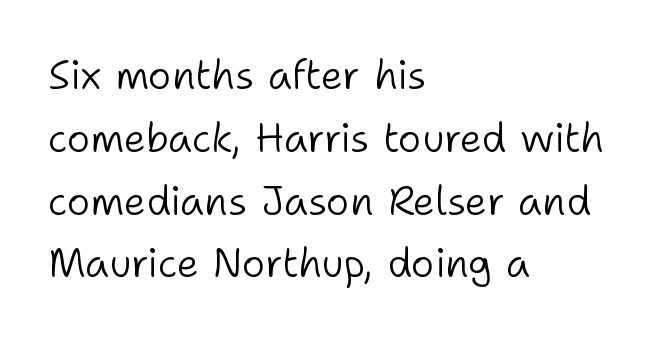
{"serif": "no", "italic": "no", "bold": "no", "weight": "light", "width": "normal", "stroke_contrast": "low", "x_height": "medium", "monospaced": "no", "underline": "no", "align": "left", "line_spacing": "normal", "line_spacing_ratio": 1.57, "letter_spacing": "normal", "letter_spacing_em": 0.0, "glyph_px": 40}
